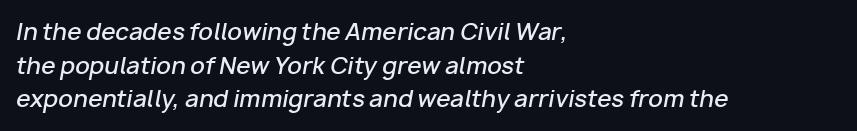
Q: Is the text bold? A: Semi-bold.
Q: Is the text italic (slanted)? A: Yes, it leans right by about 10 degrees.
Q: Is the text underlined? A: No.
Q: How is the paragraph aligned? A: Left-aligned.
Q: Is the spacing between letters normal or unusually wide? A: Normal.
Q: Is the spacing between lines tight, normal or loose? A: Normal.
